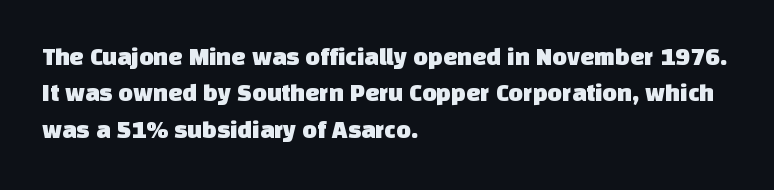
Quick note: interline space is typical. In CSS terms this would be text-align: left. Tracking here is standard; glyphs follow each other at the usual distance. Glance below the letters and you will spot only blank space.
